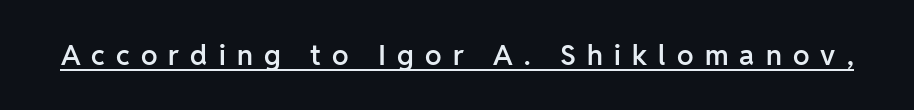
Q: Is the text bold? A: Semi-bold.
Q: Is the text italic (slanted)? A: No, it is upright.
Q: Is the typeface a serif or a sans-serif typeface? A: Sans-serif.
Q: Is the text underlined? A: Yes.
Q: Is the spacing between letters normal or unusually wide? A: Unusually wide.
Q: Width (condensed, normal, or wide)? A: Normal.
Q: Stroke contrast? A: Low.
Q: x-height? A: Medium.
Q: Monospaced? A: No.
